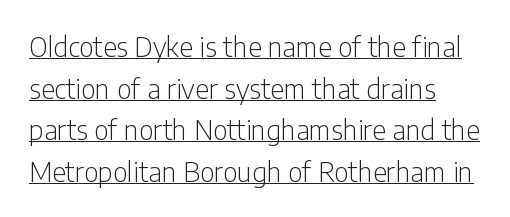
The image shows 27 px text type, upright; set left-aligned, normal line spacing (1.54x), normal letter spacing, underlined.
